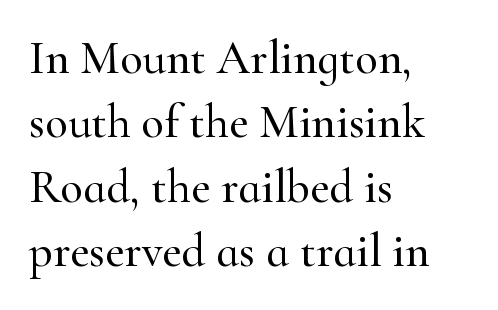
Compared with typical paragraphs, the rows here are spaced about the same. The horizontal fit of the characters is conventional and even. Italic? Not at all — the glyphs are vertical. The string is rendered with underlining switched off. Does the type have serifs? Yes, each stem ends in a small foot. Horizontal alignment here is leftward, the default for most running prose.
